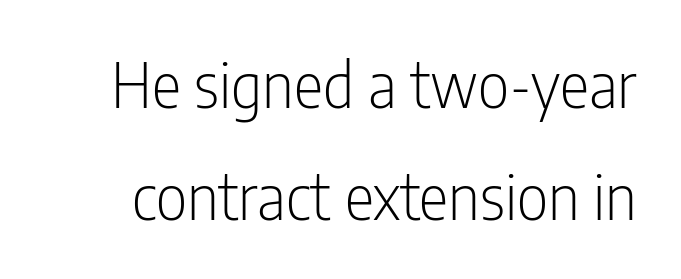
The passage shown is not underscored anywhere. The passage shown has conventional tracking throughout. These lines are rendered in a variable-pitch font. The typesetting does not lean heavy: it is not bold.
